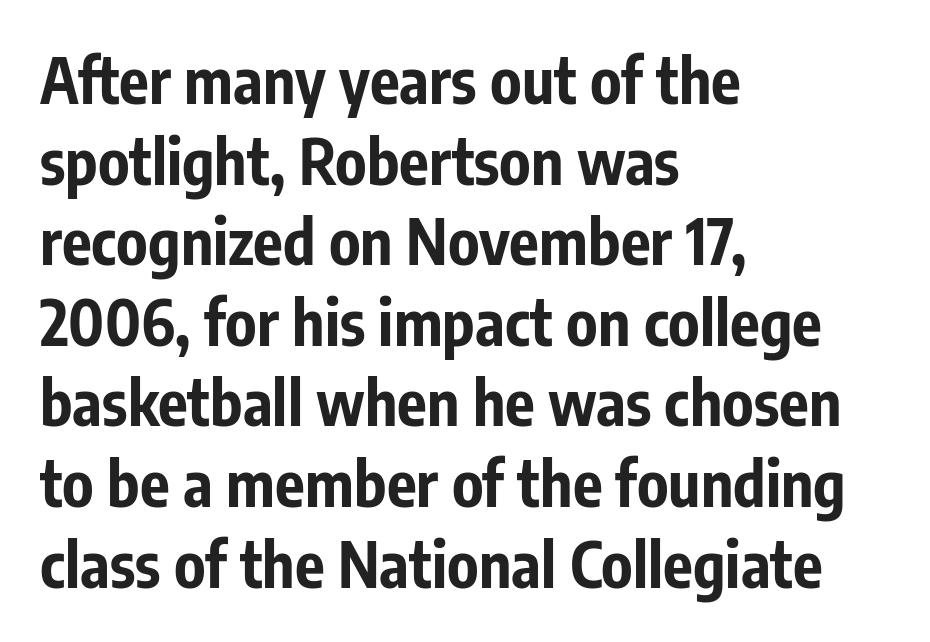
The image shows 62 px bold, condensed sans-serif type, upright; set left-aligned, normal line spacing (1.3x), normal letter spacing, not underlined; low stroke contrast and a medium x-height.
